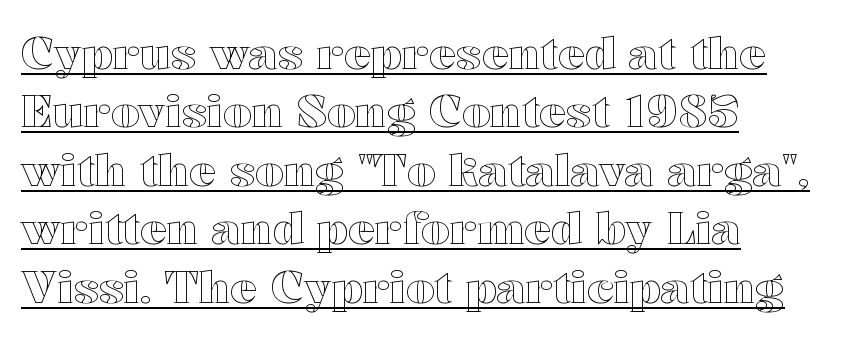
Q: Is the text italic (slanted)? A: No, it is upright.
Q: Is the text underlined? A: Yes.
Q: How is the paragraph aligned? A: Left-aligned.
Q: Is the spacing between letters normal or unusually wide? A: Normal.
Q: Is the spacing between lines tight, normal or loose? A: Normal.
Q: Width (condensed, normal, or wide)? A: Wide.
Q: x-height? A: Medium.
Q: Monospaced? A: No.
